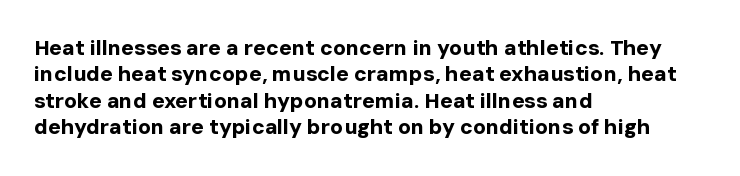
What weight is shown? A full bold with thick strokes. The lettering holds an erect, upright posture throughout. Plain, unruled lines of type. The rendering keeps characters at their native spacing. Leading: standard.
